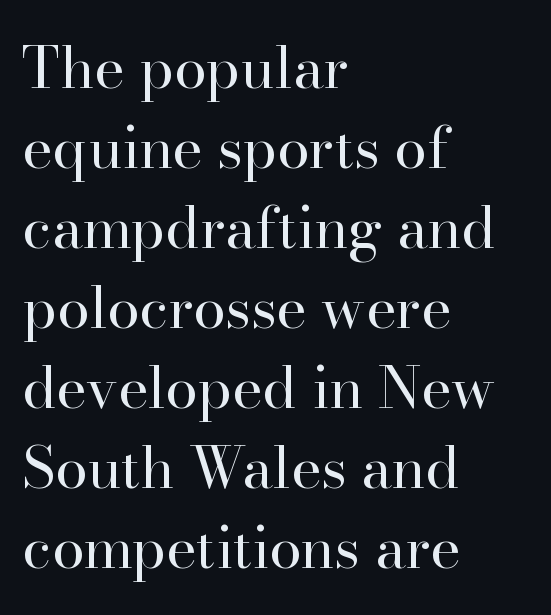
{"serif": "yes", "italic": "no", "bold": "no", "weight": "regular", "width": "normal", "stroke_contrast": "high", "x_height": "small", "monospaced": "no", "underline": "no", "align": "left", "line_spacing": "normal", "line_spacing_ratio": 1.38, "letter_spacing": "normal", "letter_spacing_em": 0.0, "glyph_px": 58}
